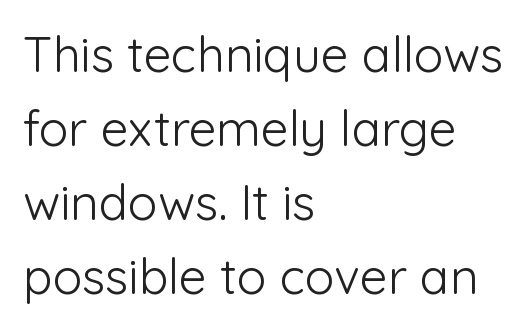
The image shows 49 px light sans-serif type, upright; set left-aligned, normal line spacing (1.51x), normal letter spacing, not underlined; low stroke contrast and a medium x-height.
